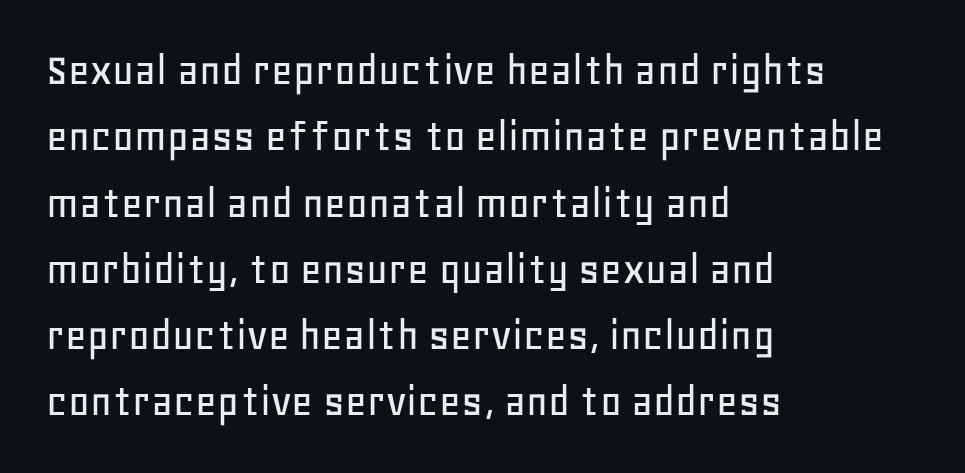
{"serif": "no", "italic": "no", "width": "normal", "stroke_contrast": "low", "x_height": "large", "monospaced": "no", "underline": "no", "align": "left", "line_spacing": "normal", "line_spacing_ratio": 1.41, "letter_spacing": "normal", "letter_spacing_em": 0.0, "glyph_px": 47}
